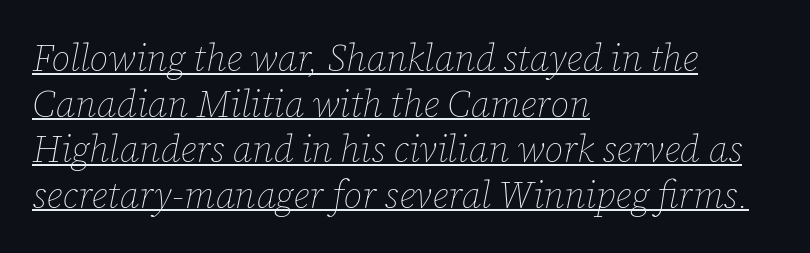
Q: Is the text bold? A: No.
Q: Is the text italic (slanted)? A: Yes, it leans right by about 12 degrees.
Q: Is the text underlined? A: Yes.
Q: How is the paragraph aligned? A: Left-aligned.
Q: Is the spacing between letters normal or unusually wide? A: Normal.
Q: Width (condensed, normal, or wide)? A: Normal.
Q: Stroke contrast? A: Low.
Q: x-height? A: Medium.
Q: Monospaced? A: No.
